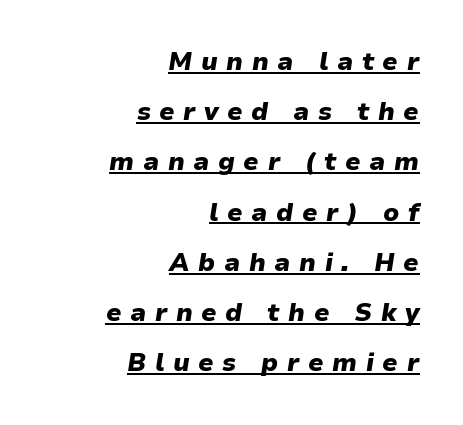
The image shows 25 px bold type, italic (leaning right); set right-aligned, loose line spacing (2.01x), unusually wide letter spacing (+0.34 em), underlined.
